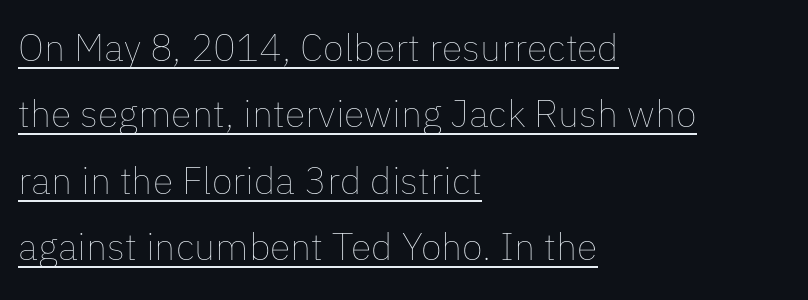
Q: Is the text bold? A: No.
Q: Is the text italic (slanted)? A: No, it is upright.
Q: Is the text underlined? A: Yes.
Q: How is the paragraph aligned? A: Left-aligned.
Q: Is the spacing between letters normal or unusually wide? A: Normal.
Q: Width (condensed, normal, or wide)? A: Normal.
Q: Stroke contrast? A: Low.
Q: x-height? A: Medium.
Q: Monospaced? A: No.
